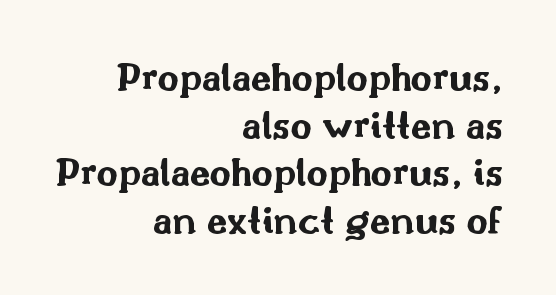
No word sits above an underline. The rendering anchors every line to the right-hand side. Weight: bold. Characters remain perfectly vertical along every line. The type family on display is of the sans-serif kind.
